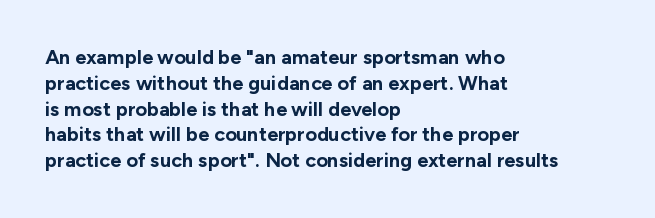
Q: Is the text bold? A: Yes.
Q: Is the text italic (slanted)? A: No, it is upright.
Q: Is the text underlined? A: No.
Q: How is the paragraph aligned? A: Left-aligned.
Q: Is the spacing between letters normal or unusually wide? A: Normal.
Q: Is the spacing between lines tight, normal or loose? A: Normal.
